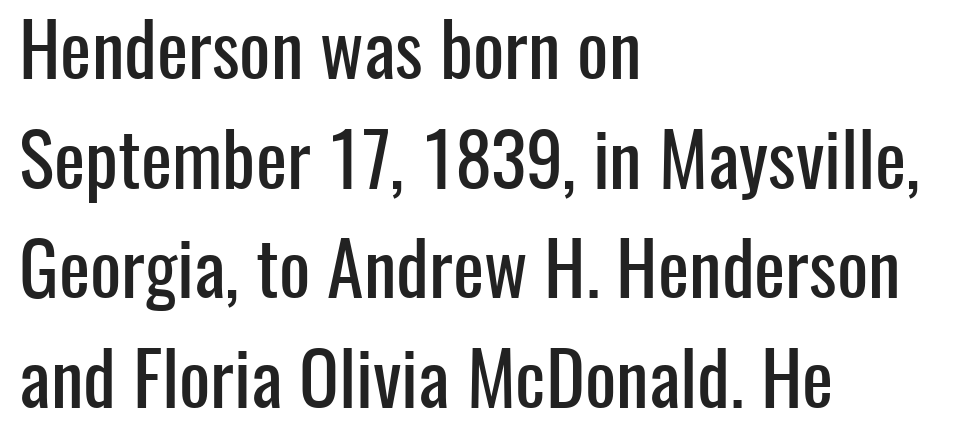
{"serif": "no", "italic": "no", "width": "condensed", "stroke_contrast": "low", "x_height": "medium", "monospaced": "no", "underline": "no", "align": "left", "line_spacing": "normal", "line_spacing_ratio": 1.48, "letter_spacing": "normal", "letter_spacing_em": 0.0, "glyph_px": 74}
